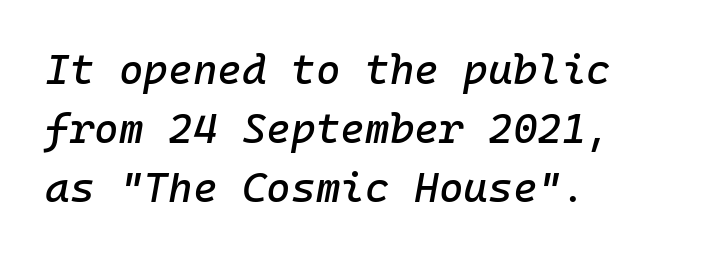
Q: Is the text italic (slanted)? A: Yes, it leans right by about 10 degrees.
Q: Is the text underlined? A: No.
Q: How is the paragraph aligned? A: Left-aligned.
Q: Is the spacing between letters normal or unusually wide? A: Normal.
Q: Is the spacing between lines tight, normal or loose? A: Normal.
Q: Width (condensed, normal, or wide)? A: Normal.
Q: Stroke contrast? A: Low.
Q: x-height? A: Medium.
Q: Monospaced? A: Yes.
